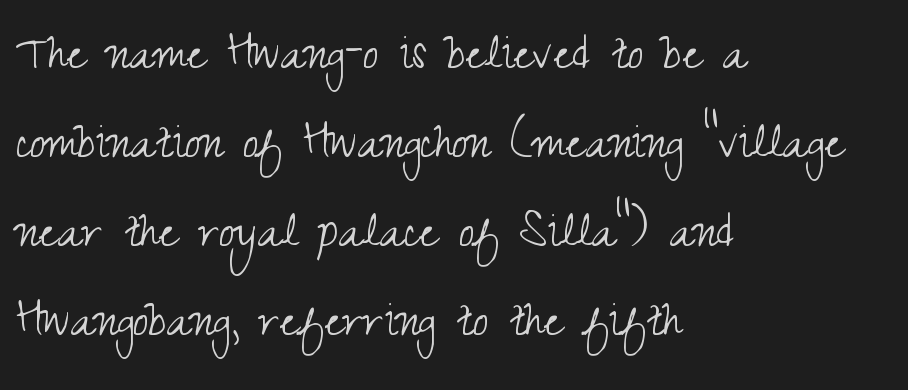
{"serif": "no", "italic": "no", "bold": "no", "weight": "light", "width": "condensed", "stroke_contrast": "medium", "x_height": "small", "monospaced": "no", "underline": "no", "align": "left", "line_spacing": "normal", "line_spacing_ratio": 1.59, "letter_spacing": "normal", "letter_spacing_em": 0.0, "glyph_px": 56}
